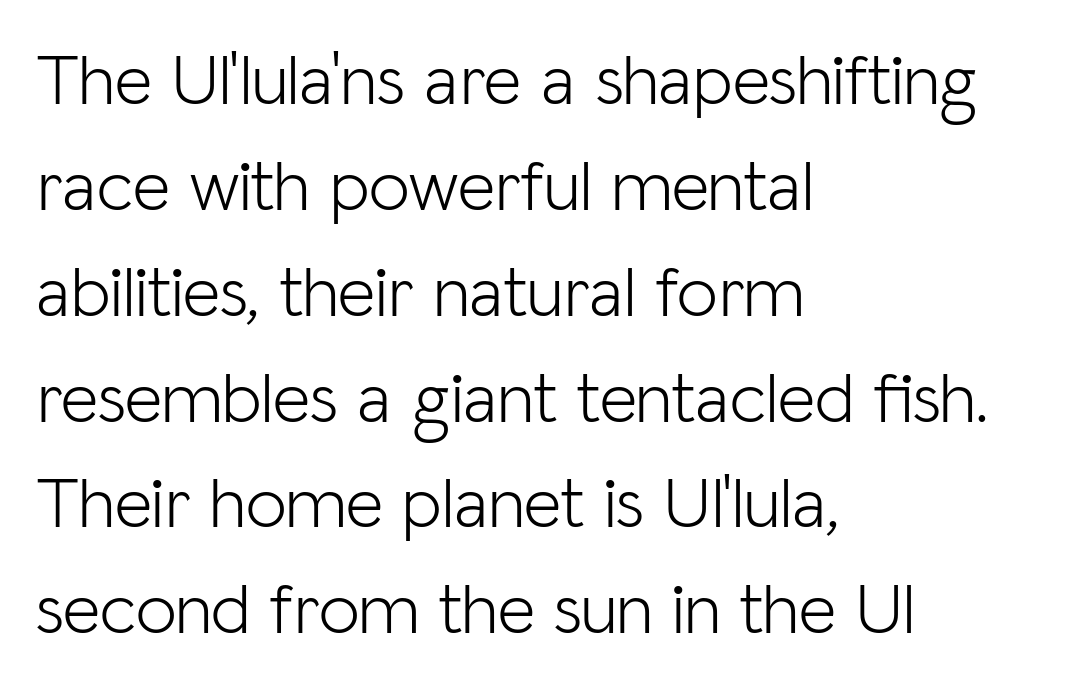
Q: Is the text bold? A: No.
Q: Is the text italic (slanted)? A: No, it is upright.
Q: Is the typeface a serif or a sans-serif typeface? A: Sans-serif.
Q: Is the text underlined? A: No.
Q: How is the paragraph aligned? A: Left-aligned.
Q: Is the spacing between letters normal or unusually wide? A: Normal.
Q: Is the spacing between lines tight, normal or loose? A: Normal.
Q: Width (condensed, normal, or wide)? A: Normal.
Q: Stroke contrast? A: Low.
Q: x-height? A: Medium.
Q: Monospaced? A: No.
